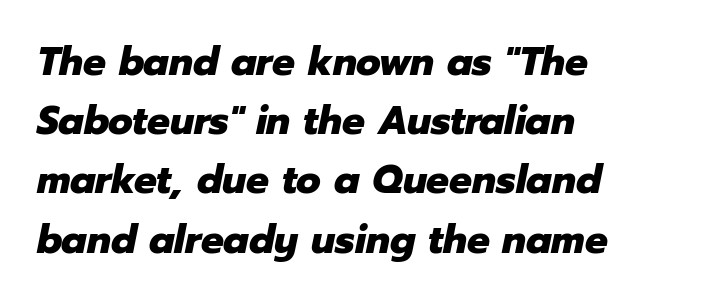
The image shows 40 px heavy type, italic (leaning right); set left-aligned, normal line spacing (1.48x), normal letter spacing, not underlined; low stroke contrast and a medium x-height.
